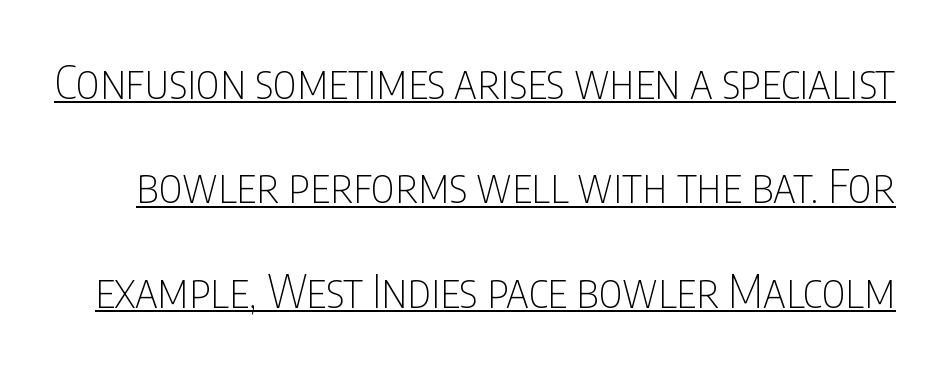
Underline: present. Counters stay open thanks to moderate or lighter strokes. Proportional: the letters do not fall into vertical columns. Ascenders rise straight up at ninety degrees. The rendering shows plain stroke endings on the letterforms — a sans-serif design.
